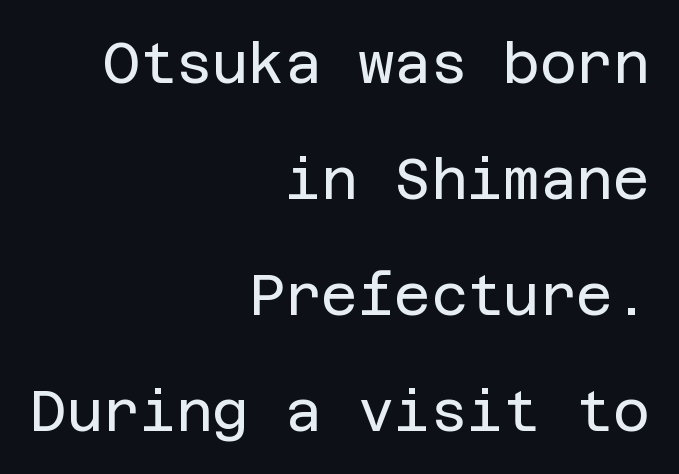
A flush-right, rag-left setting is used for this passage. How would I describe the line gaps? Wide and relaxed. The gaps between neighbouring characters are ordinary and unremarkable. This is the regular roman posture of the typeface. Letterform terminals end flat and unadorned throughout the passage.
